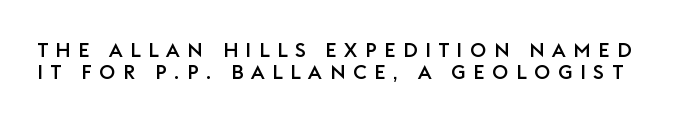
Q: Is the text italic (slanted)? A: No, it is upright.
Q: Is the text underlined? A: No.
Q: Is the spacing between letters normal or unusually wide? A: Unusually wide.
Q: Is the spacing between lines tight, normal or loose? A: Tight.
